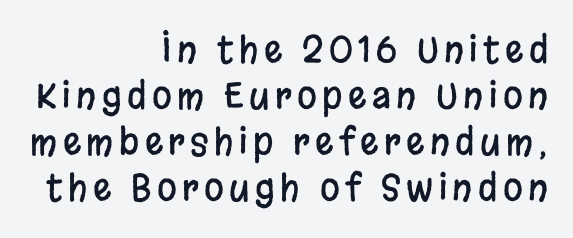
{"serif": "no", "italic": "no", "width": "condensed", "stroke_contrast": "low", "x_height": "large", "monospaced": "no", "underline": "no", "align": "right", "line_spacing": "normal", "line_spacing_ratio": 1.28, "glyph_px": 36}
